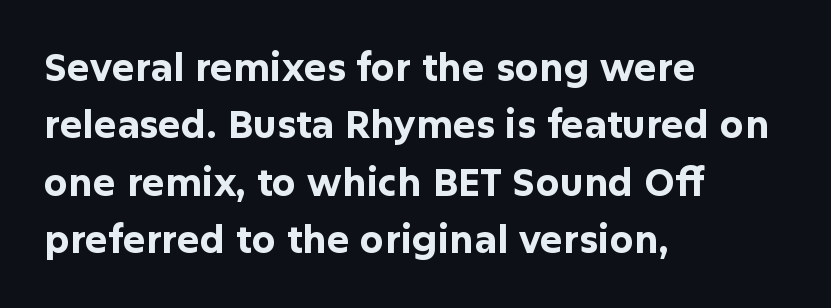
Q: Is the text bold? A: Yes.
Q: Is the text italic (slanted)? A: No, it is upright.
Q: Is the typeface a serif or a sans-serif typeface? A: Sans-serif.
Q: Is the text underlined? A: No.
Q: How is the paragraph aligned? A: Left-aligned.
Q: Is the spacing between letters normal or unusually wide? A: Normal.
Q: Is the spacing between lines tight, normal or loose? A: Normal.
Q: Width (condensed, normal, or wide)? A: Normal.
Q: Stroke contrast? A: Low.
Q: x-height? A: Medium.
Q: Monospaced? A: No.
